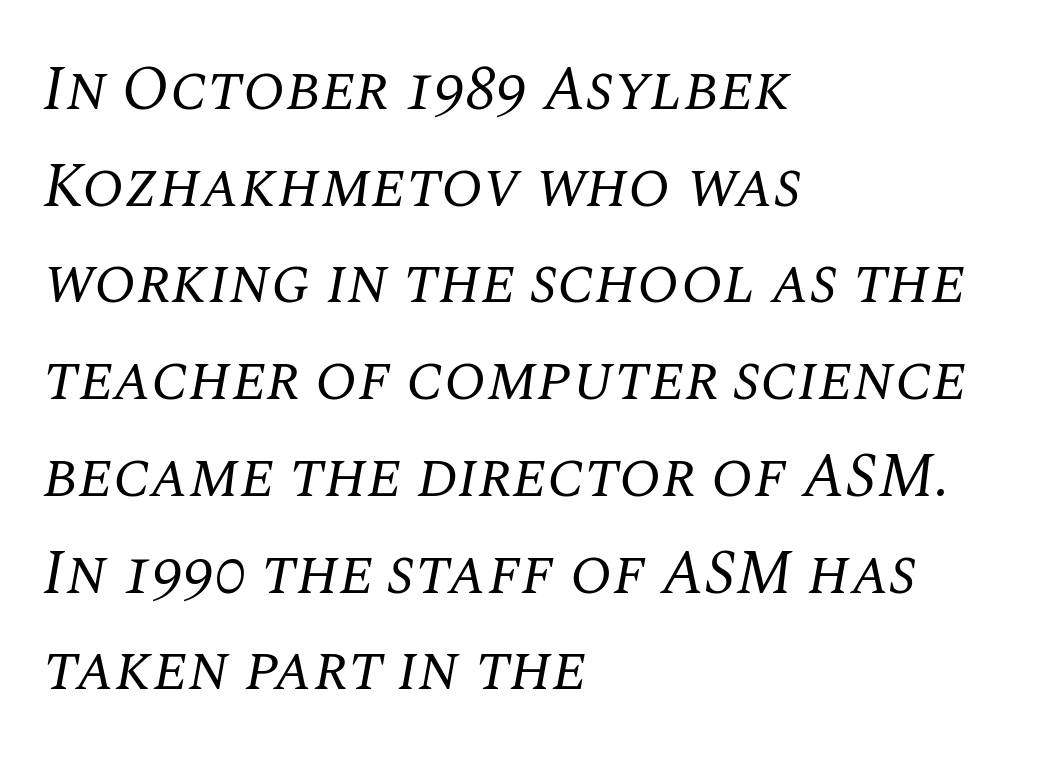
The vertical gap from one line to the next is medium. The passage shown has conventional tracking throughout. Vertical stems look standard width or narrower in stroke. The face used here is proportionally spaced, like ordinary book or web type.
